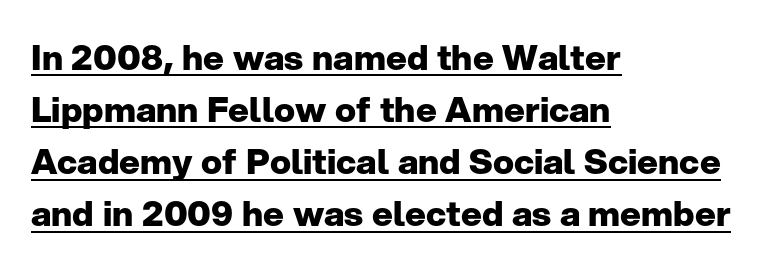
{"serif": "no", "italic": "no", "bold": "yes", "weight": "heavy", "width": "normal", "stroke_contrast": "low", "x_height": "medium", "monospaced": "no", "underline": "yes", "align": "left", "line_spacing": "normal", "line_spacing_ratio": 1.49, "letter_spacing": "normal", "letter_spacing_em": 0.0, "glyph_px": 35}
